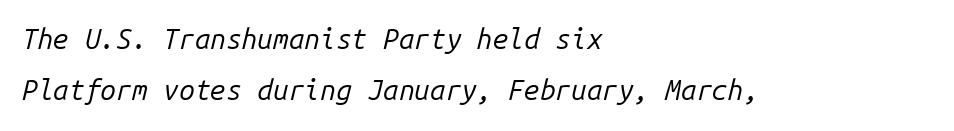
Descenders hang freely into open space. These lines keep a tight, regular rhythm from letter to letter. No letter is thick-stroked: the sample isn't bold. Each letter, wide or thin by design, is forced into the same width here. Horizontal alignment here is leftward, the default for most running prose.
